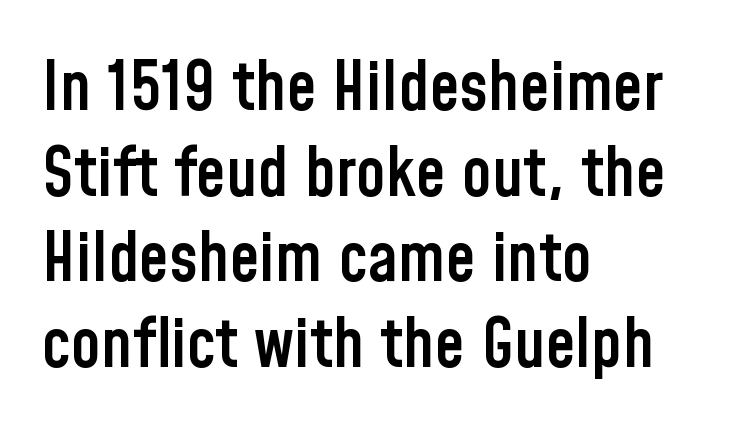
What weight is shown? A semibold, between regular and bold. In terms of leading, this rendering sits right in the middle. The designer went with a sans here, leaving each stem footless. The glyphs are unaccompanied by any horizontal stroke below them. Does the copy run flush right? No — it runs flush left. The type sits square on the baseline with zero lean.
